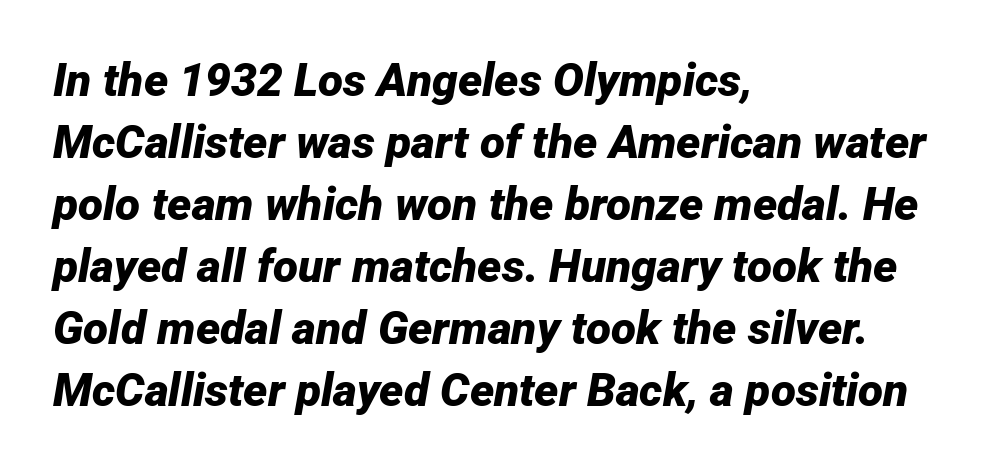
Q: Is the text bold? A: Yes.
Q: Is the text italic (slanted)? A: Yes, it leans right by about 12 degrees.
Q: Is the text underlined? A: No.
Q: How is the paragraph aligned? A: Left-aligned.
Q: Is the spacing between letters normal or unusually wide? A: Normal.
Q: Is the spacing between lines tight, normal or loose? A: Normal.
Q: Width (condensed, normal, or wide)? A: Normal.
Q: Stroke contrast? A: Low.
Q: x-height? A: Medium.
Q: Monospaced? A: No.
